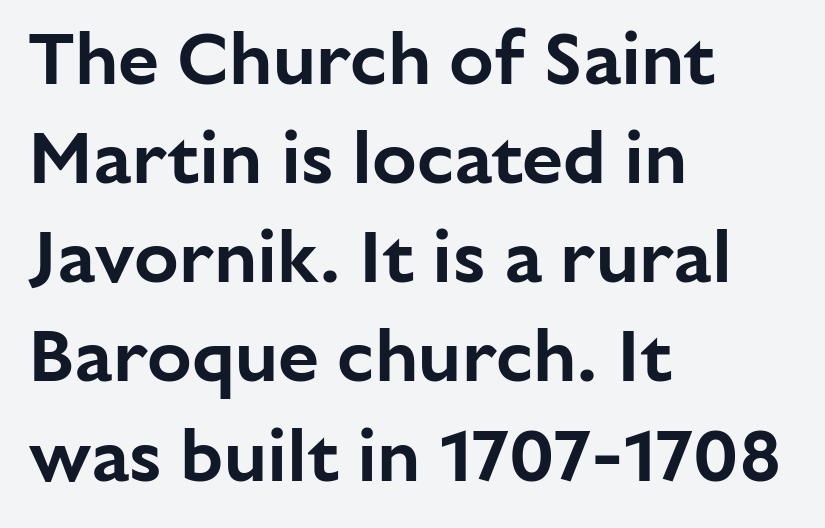
{"serif": "no", "italic": "no", "width": "normal", "stroke_contrast": "low", "x_height": "medium", "monospaced": "no", "underline": "no", "align": "left", "line_spacing": "normal", "line_spacing_ratio": 1.34, "letter_spacing": "normal", "letter_spacing_em": 0.0, "glyph_px": 74}
